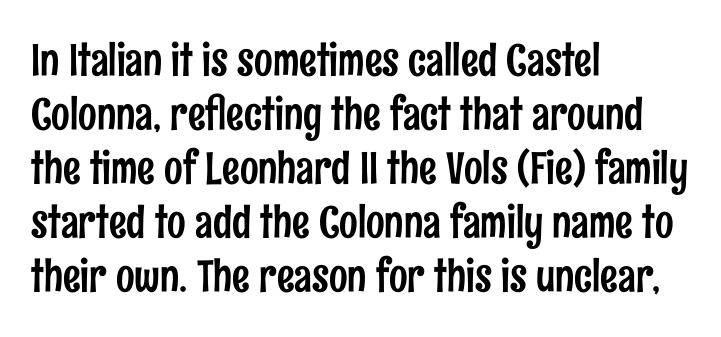
Layout note: lines flush left. There is no visible air inserted between adjacent glyphs. In terms of posture, this sample is upright. The passage shown is typed in a proportional face where columns would drift. The font family rendered here belongs to the sans-serif group. Clear beneath every line of the passage.
